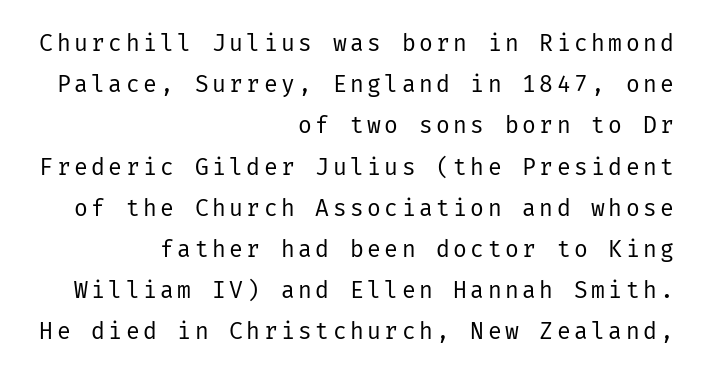
{"italic": "no", "bold": "no", "underline": "no", "align": "right", "line_spacing_ratio": 1.79, "glyph_px": 23}
